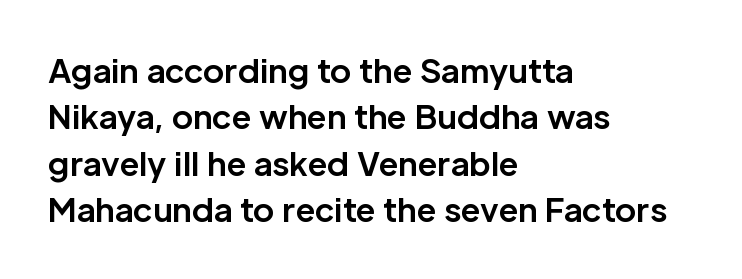
The image shows 32 px bold sans-serif type, upright; set left-aligned, normal line spacing (1.45x), normal letter spacing, not underlined; low stroke contrast and a medium x-height.
